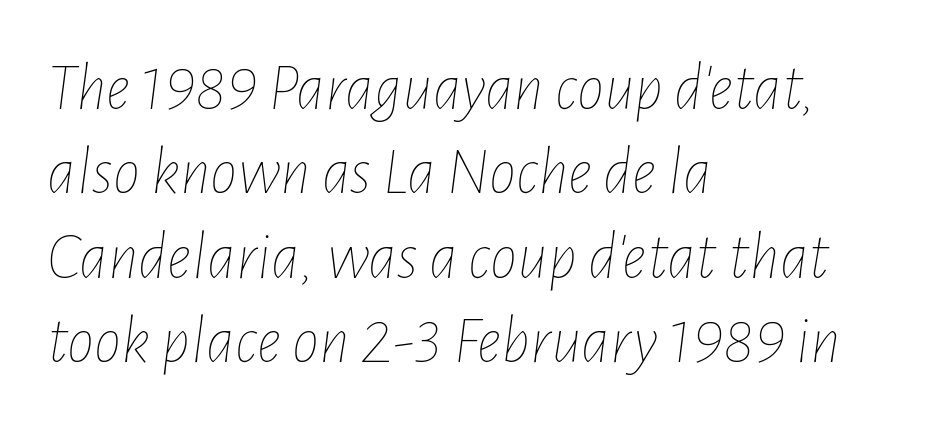
The image shows 68 px thin, condensed type, italic (leaning right); set left-aligned, line spacing 1.24x, normal letter spacing, not underlined; low stroke contrast and a medium x-height.
